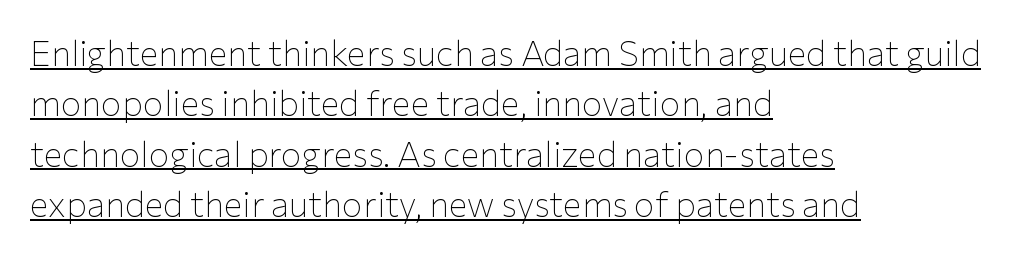
The image shows 35 px thin sans-serif type, upright; set left-aligned, normal line spacing (1.44x), normal letter spacing, underlined; low stroke contrast and a medium x-height.
